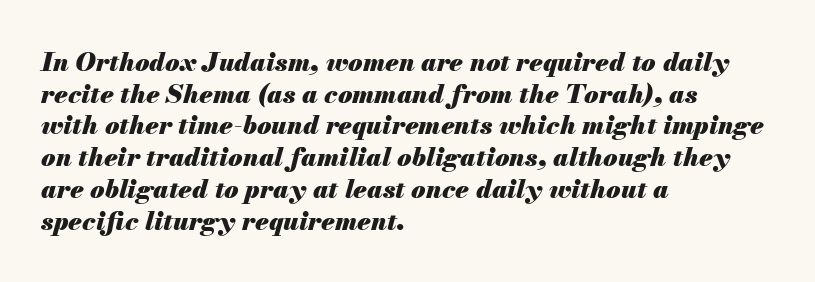
Q: Is the text bold? A: Yes.
Q: Is the text italic (slanted)? A: Yes, it leans right by about 13 degrees.
Q: Is the text underlined? A: No.
Q: How is the paragraph aligned? A: Left-aligned.
Q: Is the spacing between letters normal or unusually wide? A: Normal.
